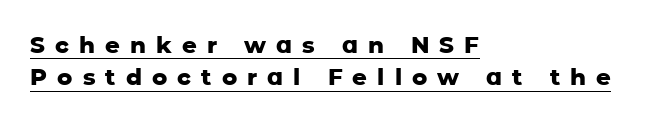
The image shows 23 px bold type, upright; set left-aligned, normal line spacing (1.41x), unusually wide letter spacing (+0.44 em), underlined.
